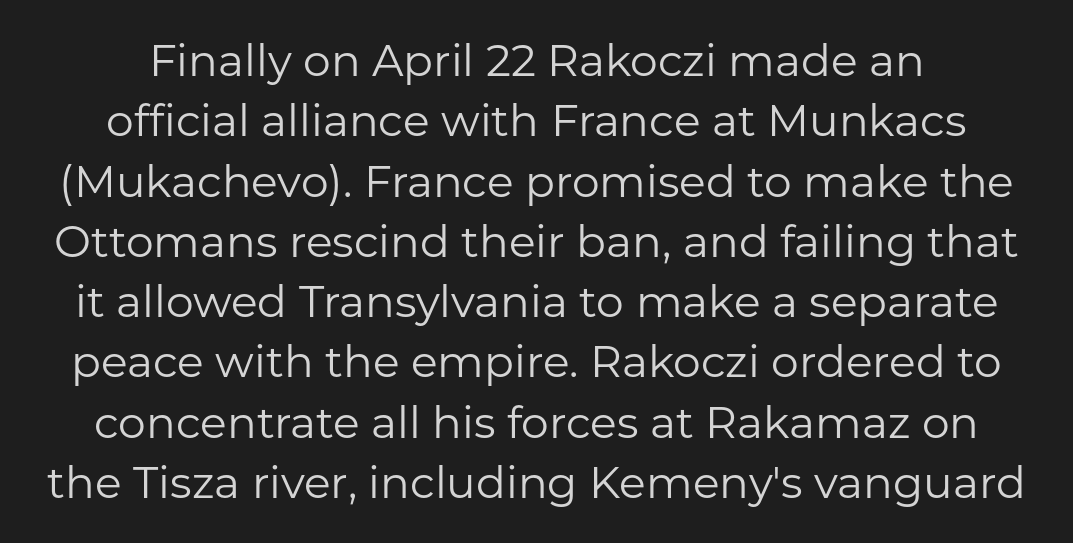
The image shows 44 px regular-weight sans-serif type, upright; set normal line spacing (1.37x), normal letter spacing, not underlined; low stroke contrast and a medium x-height.
